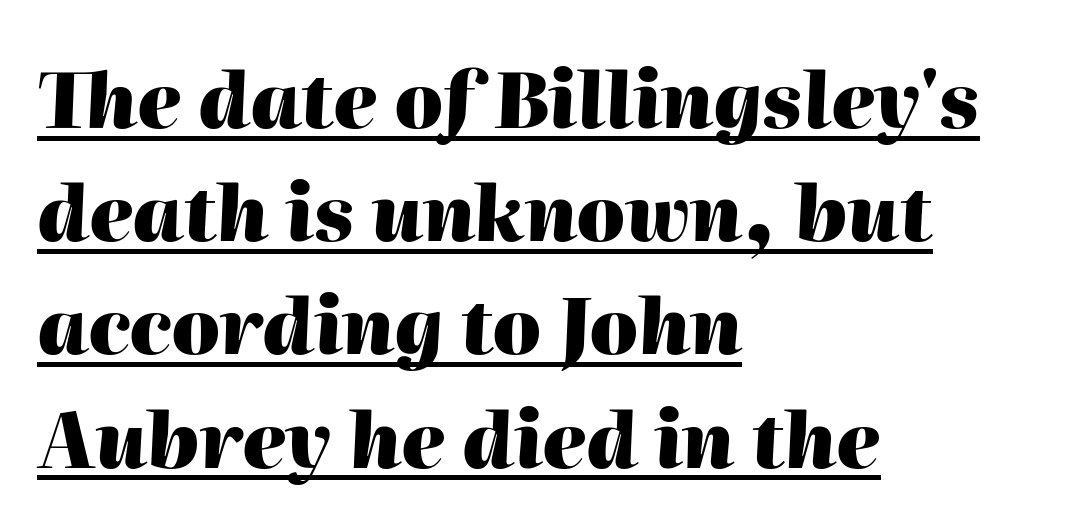
The image shows 77 px heavy type, italic (leaning right); set left-aligned, normal line spacing (1.47x), normal letter spacing, underlined; high stroke contrast and a medium x-height.
